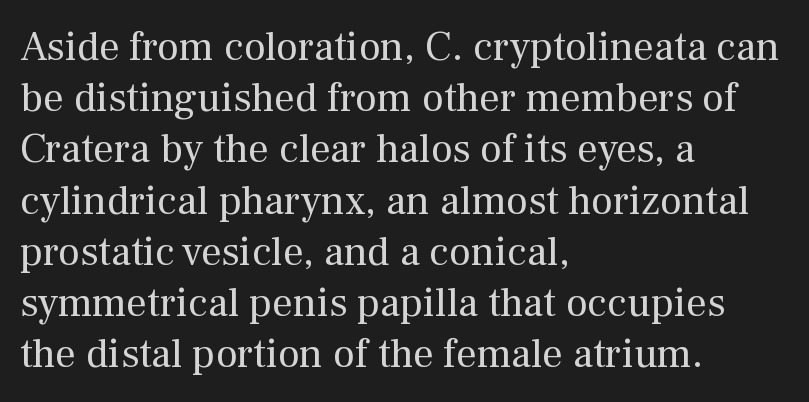
{"serif": "yes", "italic": "no", "bold": "no", "weight": "regular", "width": "normal", "stroke_contrast": "medium", "x_height": "medium", "monospaced": "no", "underline": "no", "align": "left", "line_spacing": "normal", "line_spacing_ratio": 1.25, "letter_spacing": "normal", "letter_spacing_em": 0.0, "glyph_px": 41}
